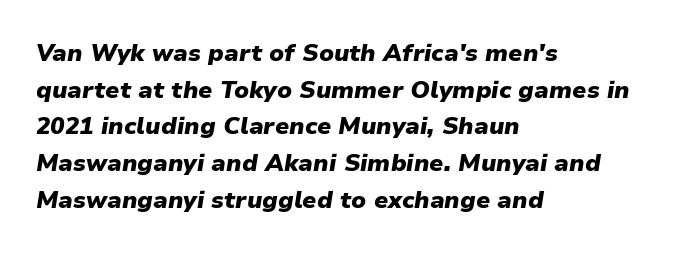
The image shows 24 px bold type, italic (leaning right); set left-aligned, normal line spacing (1.53x), normal letter spacing, not underlined.
